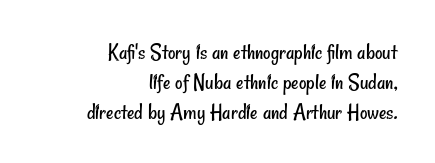
The image shows 23 px text type; set right-aligned, normal line spacing (1.3x), normal letter spacing, not underlined.
